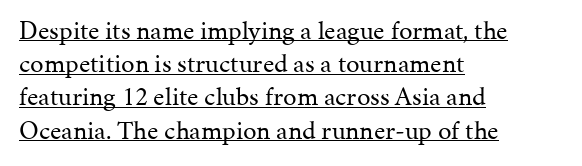
The typeface has the unassuming heft of standard copy or less. Leftover space on each line is placed entirely after the last word. Posture: straight, roman, zero tilt. Tracking here is standard; glyphs follow each other at the usual distance.
